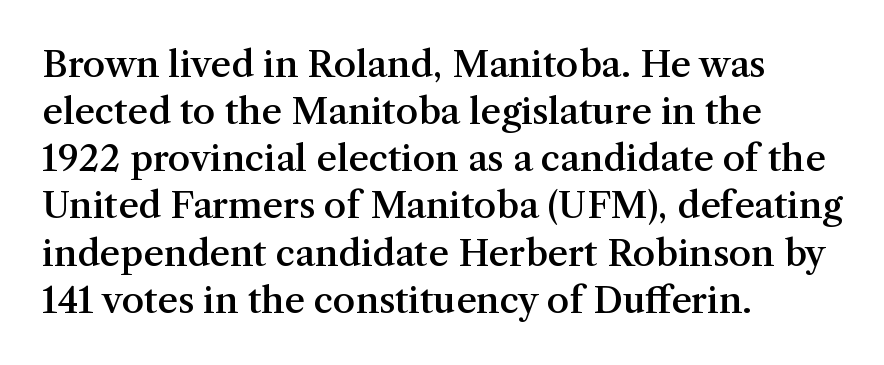
Rendered with straight, roman letterforms. Spacing between characters is what you'd get straight out of the box. The gap between lines stays unmarked. Unlike a clean sans, this face finishes its strokes with serifs. Students, observe: this is what conventionally led text looks like.
